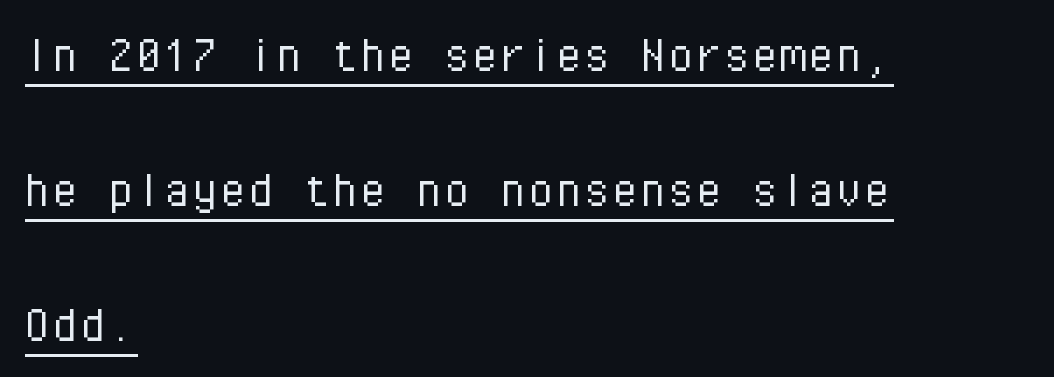
Do the letters lean? They stand straight. Layout note: lines flush left. The letters look calm and open, with moderate or lighter stems. Look at the bottom of the vertical strokes: they stop flat, with no serifs. Default kerning and tracking; the words read as compact shapes.
